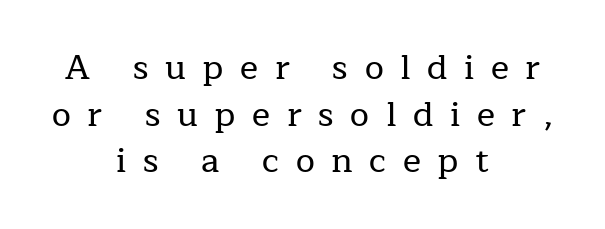
Any mark beneath the type? The region is blank. A serif font was chosen for this passage. Here the designer chose a conventional face with non-uniform glyph widths. Designer's note — italics off, roman on.
